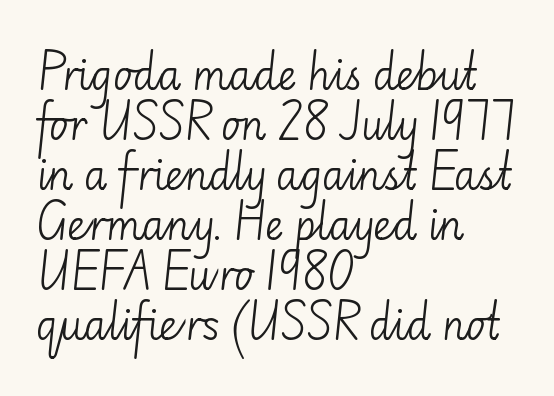
Q: Is the text bold? A: No.
Q: Is the text italic (slanted)? A: Yes.
Q: Is the typeface a serif or a sans-serif typeface? A: Sans-serif.
Q: Is the text underlined? A: No.
Q: How is the paragraph aligned? A: Left-aligned.
Q: Is the spacing between letters normal or unusually wide? A: Normal.
Q: Is the spacing between lines tight, normal or loose? A: Normal.
Q: Width (condensed, normal, or wide)? A: Normal.
Q: Stroke contrast? A: Low.
Q: x-height? A: Small.
Q: Monospaced? A: No.
